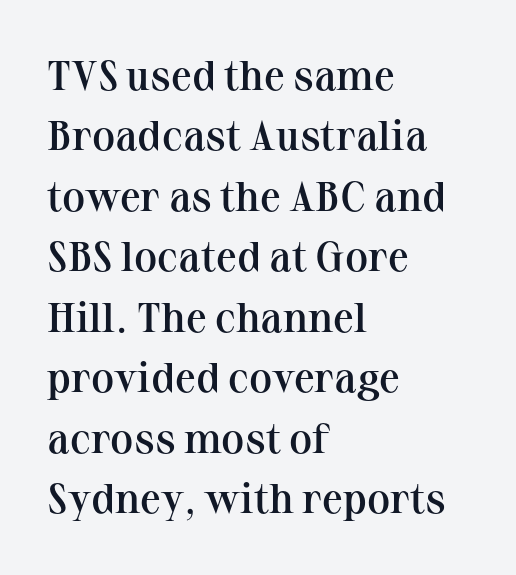
Q: Is the text bold? A: Semi-bold.
Q: Is the text italic (slanted)? A: No, it is upright.
Q: Is the typeface a serif or a sans-serif typeface? A: Serif.
Q: Is the text underlined? A: No.
Q: How is the paragraph aligned? A: Left-aligned.
Q: Is the spacing between letters normal or unusually wide? A: Normal.
Q: Is the spacing between lines tight, normal or loose? A: Normal.
Q: Width (condensed, normal, or wide)? A: Normal.
Q: Stroke contrast? A: Medium.
Q: x-height? A: Medium.
Q: Monospaced? A: No.
